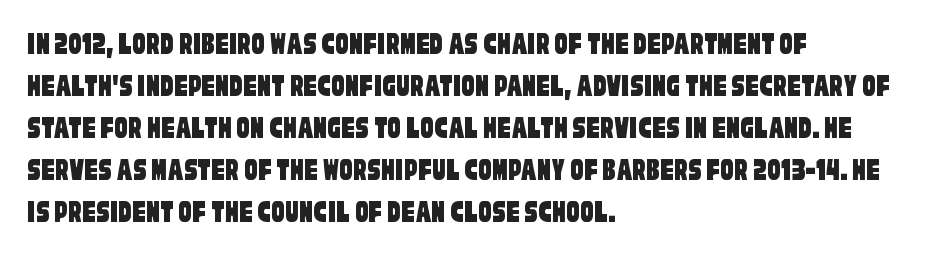
{"serif": "no", "width": "condensed", "stroke_contrast": "low", "x_height": "large", "monospaced": "no", "underline": "no", "align": "left", "line_spacing": "normal", "line_spacing_ratio": 1.27, "letter_spacing": "normal", "letter_spacing_em": 0.0, "glyph_px": 33}
